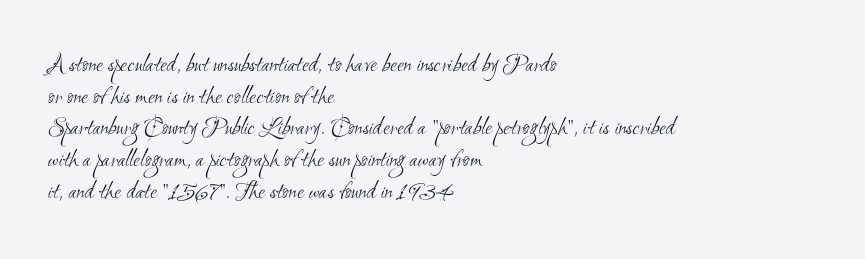
{"bold": "no", "underline": "no", "align": "left", "line_spacing": "normal", "line_spacing_ratio": 1.27, "letter_spacing": "normal", "letter_spacing_em": 0.0, "glyph_px": 25}
